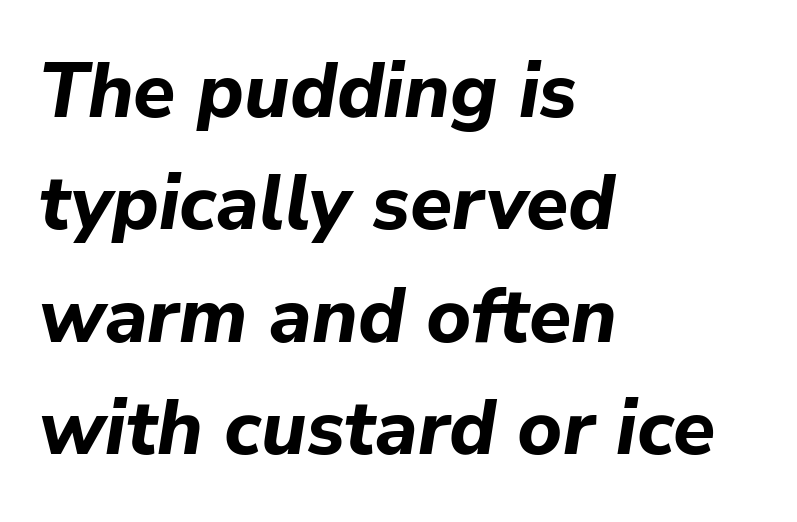
{"italic": "yes", "lean": "right", "slant_degrees": 9, "bold": "yes", "weight": "bold", "width": "normal", "stroke_contrast": "low", "x_height": "medium", "monospaced": "no", "underline": "no", "align": "left", "line_spacing": "normal", "line_spacing_ratio": 1.46, "letter_spacing": "normal", "letter_spacing_em": 0.0, "glyph_px": 77}
